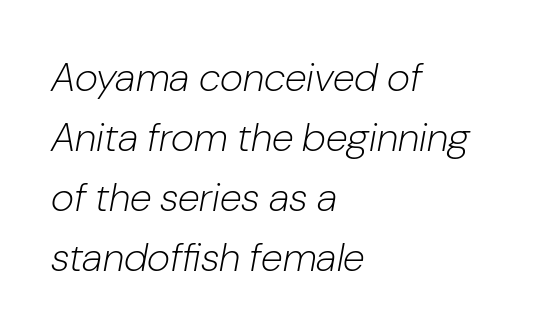
{"italic": "yes", "lean": "right", "slant_degrees": 10, "bold": "no", "weight": "light", "width": "normal", "stroke_contrast": "low", "x_height": "medium", "monospaced": "no", "underline": "no", "align": "left", "line_spacing": "normal", "line_spacing_ratio": 1.5, "letter_spacing": "normal", "letter_spacing_em": 0.0, "glyph_px": 40}
